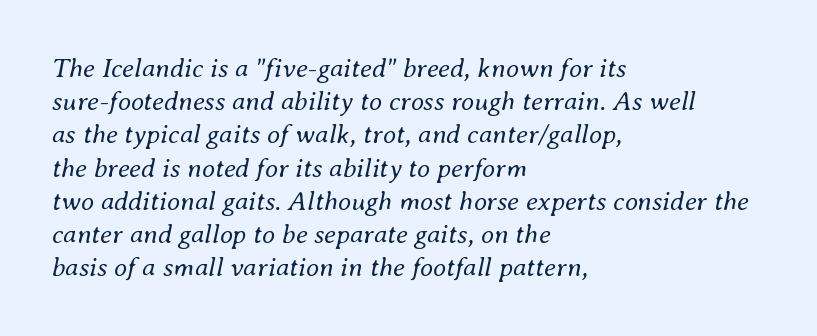
Q: Is the text bold? A: No.
Q: Is the text italic (slanted)? A: Yes, it leans right by about 8 degrees.
Q: Is the text underlined? A: No.
Q: How is the paragraph aligned? A: Left-aligned.
Q: Is the spacing between letters normal or unusually wide? A: Normal.
